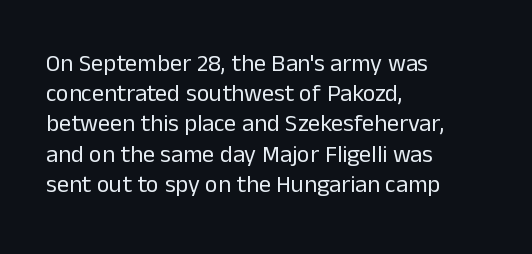
{"italic": "no", "bold": "no", "underline": "no", "align": "left", "line_spacing": "normal", "line_spacing_ratio": 1.26, "letter_spacing": "normal", "letter_spacing_em": 0.0, "glyph_px": 24}
